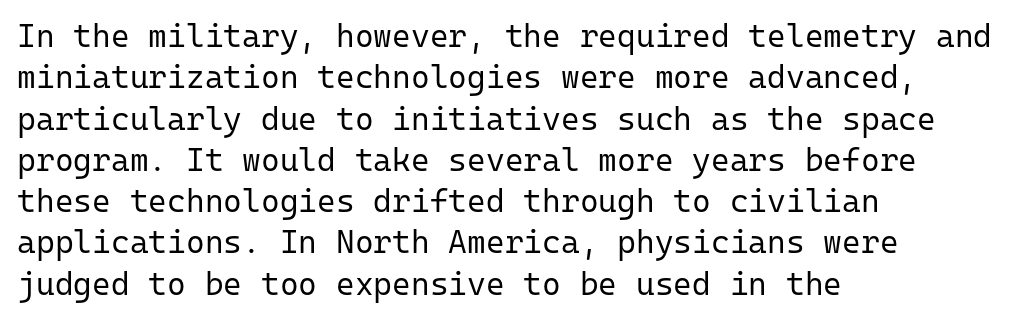
{"serif": "no", "italic": "no", "bold": "no", "weight": "regular", "width": "normal", "stroke_contrast": "low", "x_height": "medium", "monospaced": "yes", "underline": "no", "align": "left", "line_spacing": "normal", "line_spacing_ratio": 1.29, "letter_spacing": "normal", "letter_spacing_em": 0.0, "glyph_px": 32}
